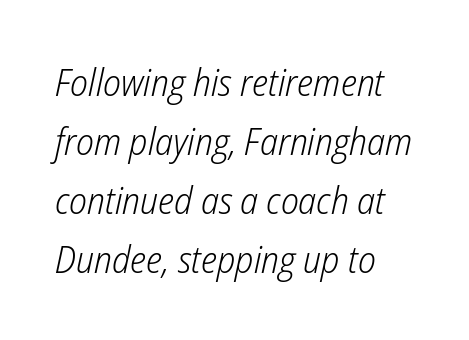
Q: Is the text bold? A: No.
Q: Is the text italic (slanted)? A: Yes, it leans right by about 12 degrees.
Q: Is the text underlined? A: No.
Q: How is the paragraph aligned? A: Left-aligned.
Q: Is the spacing between letters normal or unusually wide? A: Normal.
Q: Is the spacing between lines tight, normal or loose? A: Normal.
Q: Width (condensed, normal, or wide)? A: Condensed.
Q: Stroke contrast? A: Low.
Q: x-height? A: Medium.
Q: Monospaced? A: No.
